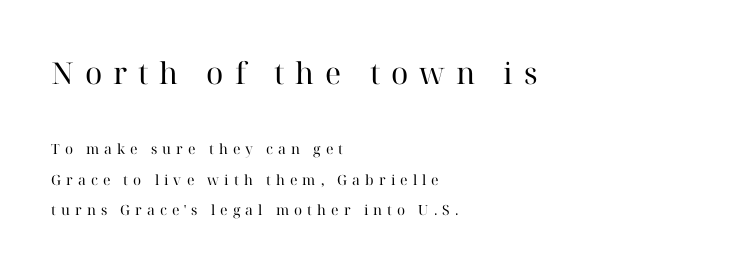
Q: Is the text bold? A: No.
Q: Is the text italic (slanted)? A: No, it is upright.
Q: Is the typeface a serif or a sans-serif typeface? A: Serif.
Q: Is the text underlined? A: No.
Q: How is the paragraph aligned? A: Left-aligned.
Q: Is the spacing between letters normal or unusually wide? A: Unusually wide.
Q: Is the spacing between lines tight, normal or loose? A: Loose.
Q: Which block of text is set in a larger size, the first (top) or the second (bottom)? A: The first (top) one.
Q: Width (condensed, normal, or wide)? A: Normal.
Q: Stroke contrast? A: High.
Q: x-height? A: Medium.
Q: Monospaced? A: No.
